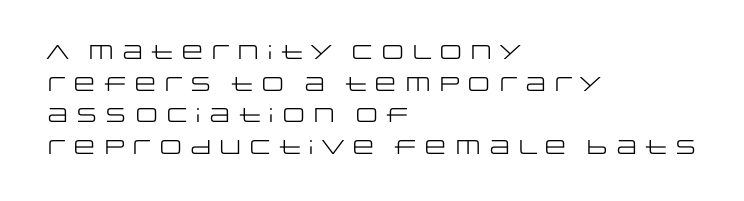
The image shows 20 px text type, upright; set left-aligned, normal line spacing (1.58x), normal letter spacing, not underlined.
